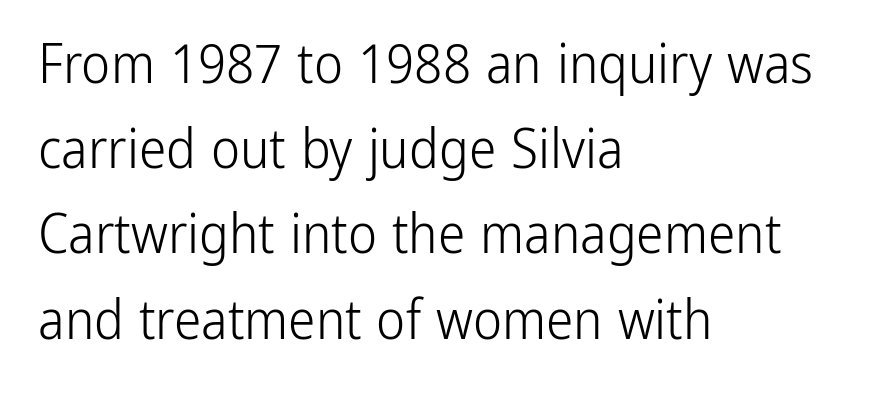
The image shows 55 px light, condensed sans-serif type, upright; set left-aligned, normal line spacing (1.55x), normal letter spacing, not underlined; low stroke contrast and a medium x-height.
